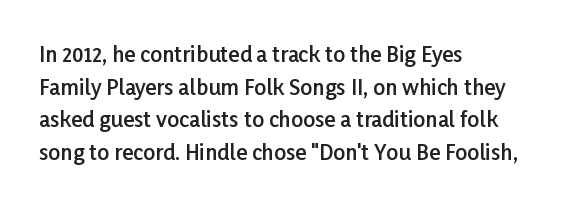
Q: Is the text bold? A: Semi-bold.
Q: Is the text italic (slanted)? A: No, it is upright.
Q: Is the text underlined? A: No.
Q: How is the paragraph aligned? A: Left-aligned.
Q: Is the spacing between letters normal or unusually wide? A: Normal.
Q: Is the spacing between lines tight, normal or loose? A: Normal.
